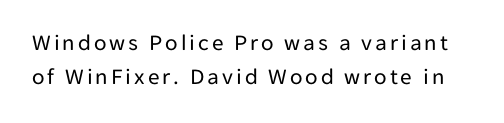
Q: Is the text bold? A: No.
Q: Is the text italic (slanted)? A: No, it is upright.
Q: Is the text underlined? A: No.
Q: Is the spacing between lines tight, normal or loose? A: Normal.
